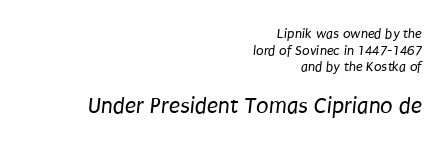
Q: Is the text bold? A: No.
Q: Is the text underlined? A: No.
Q: How is the paragraph aligned? A: Right-aligned.
Q: Is the spacing between letters normal or unusually wide? A: Normal.
Q: Which block of text is set in a larger size, the first (top) or the second (bottom)? A: The second (bottom) one.
